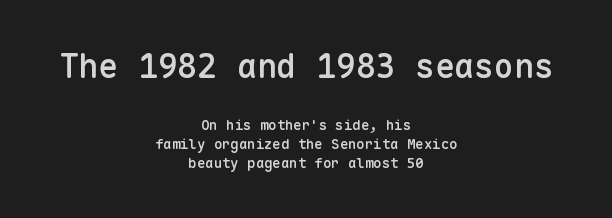
Plain, unruled lines of type. The rendering uses typewriter-style spacing with identical character cells. Tracking here is standard; glyphs follow each other at the usual distance. Casual observation: everything's sitting right in the middle.
